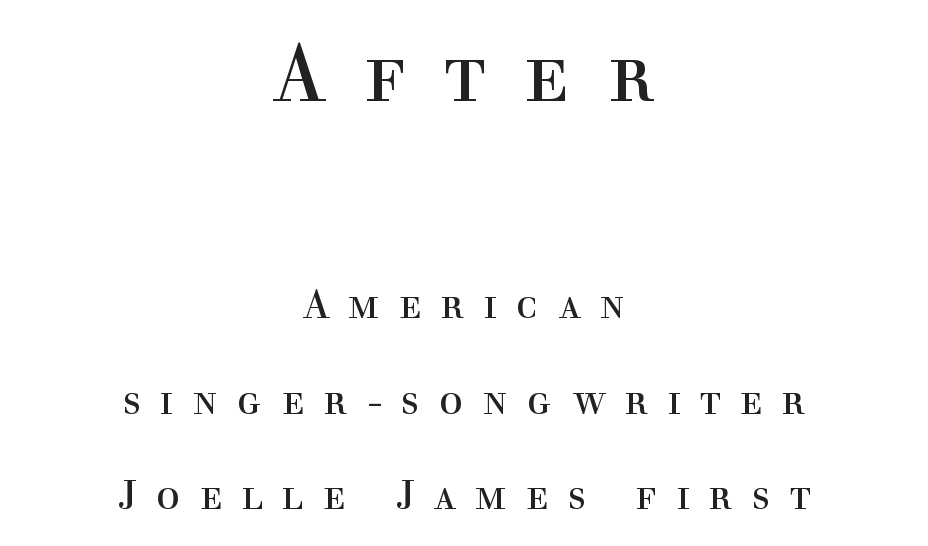
{"serif": "yes", "italic": "no", "bold": "no", "weight": "regular", "width": "normal", "x_height": "medium", "monospaced": "no", "underline": "no", "align": "center", "line_spacing": "loose", "line_spacing_ratio": 2.39, "letter_spacing": "wide", "letter_spacing_em": 0.48, "larger_block": "first", "size_ratio": 2.0, "glyph_px": 80}
